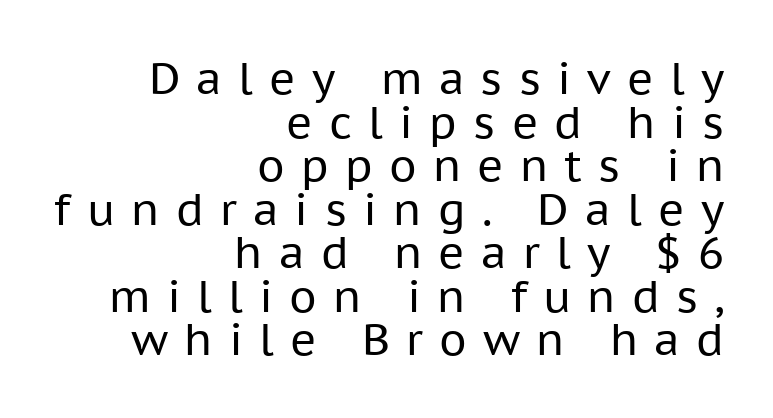
{"serif": "no", "italic": "no", "bold": "no", "weight": "regular", "width": "normal", "stroke_contrast": "low", "x_height": "medium", "monospaced": "no", "underline": "no", "align": "right", "line_spacing": "tight", "line_spacing_ratio": 0.99, "letter_spacing": "wide", "letter_spacing_em": 0.37, "glyph_px": 44}
